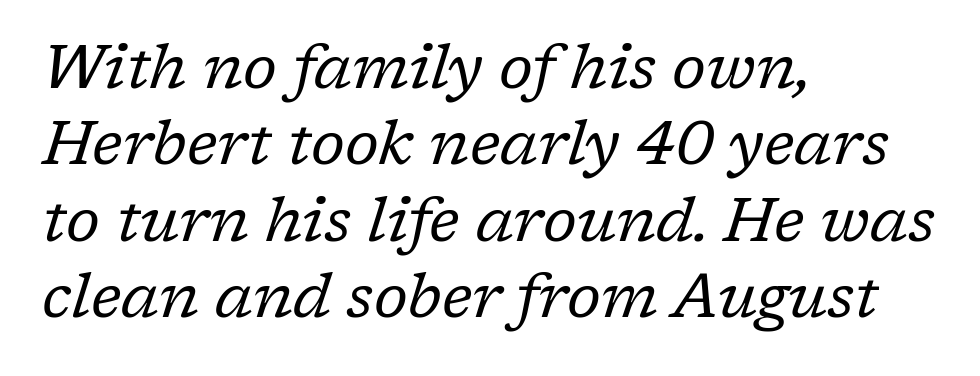
Q: Is the text bold? A: No.
Q: Is the text italic (slanted)? A: Yes, it leans right by about 17 degrees.
Q: Is the typeface a serif or a sans-serif typeface? A: Serif.
Q: Is the text underlined? A: No.
Q: How is the paragraph aligned? A: Left-aligned.
Q: Is the spacing between letters normal or unusually wide? A: Normal.
Q: Width (condensed, normal, or wide)? A: Normal.
Q: Stroke contrast? A: Low.
Q: x-height? A: Medium.
Q: Monospaced? A: No.
